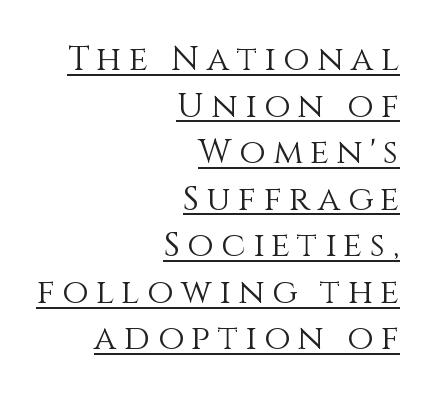
The image shows 34 px light type, upright; set right-aligned, normal line spacing (1.37x), unusually wide letter spacing (+0.22 em), underlined; medium stroke contrast and a large x-height.
